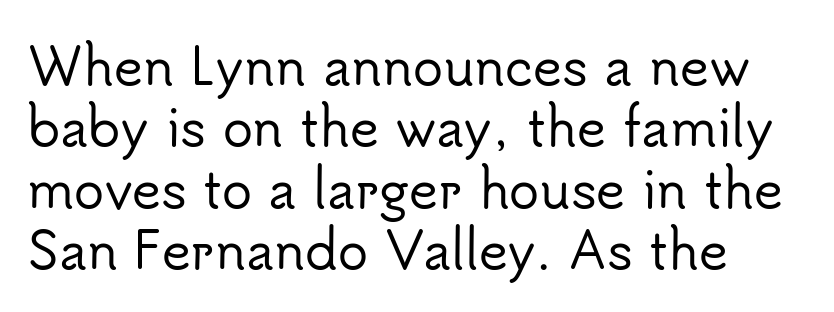
Posture: vertical. Is this a fixed-width face? No — the glyphs have proportional, varying widths. Honestly, the letter spacing is just normal — you wouldn't notice it. One-word summary of the alignment: left. The glyphs in this specimen are sans serif. Words float on clear page, feet unadorned.
